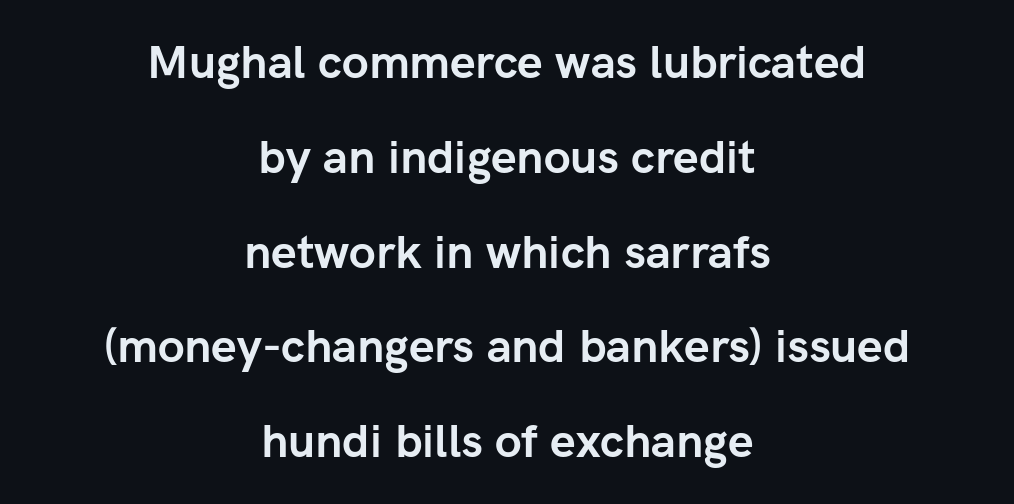
Rule under the text: the space is simply empty. Character widths vary here, with narrow letters taking less room than wide ones. Weight: bold. Is the letter spacing exaggerated? No — it looks like the ordinary default.
